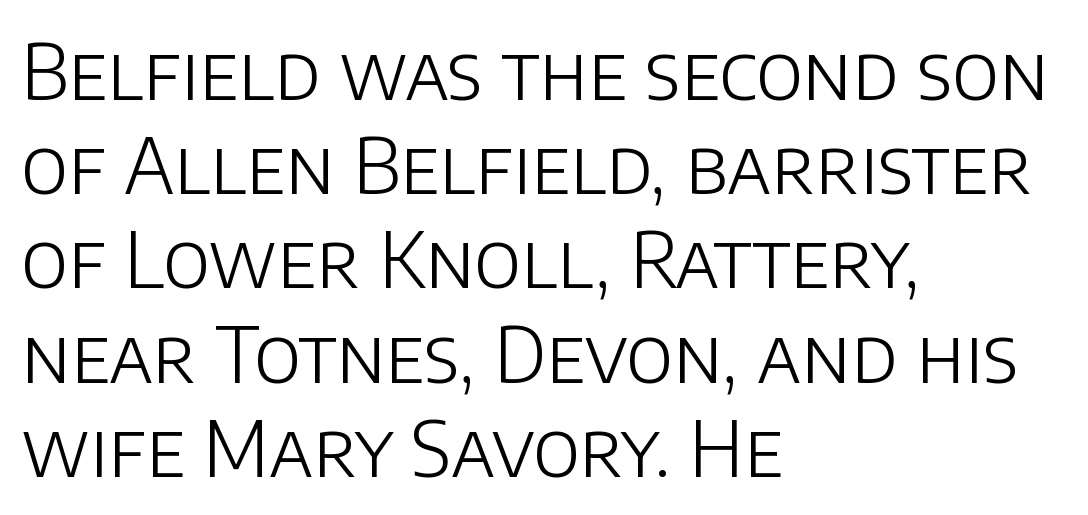
Q: Is the text bold? A: No.
Q: Is the text italic (slanted)? A: No, it is upright.
Q: Is the typeface a serif or a sans-serif typeface? A: Sans-serif.
Q: Is the text underlined? A: No.
Q: How is the paragraph aligned? A: Left-aligned.
Q: Is the spacing between letters normal or unusually wide? A: Normal.
Q: Width (condensed, normal, or wide)? A: Normal.
Q: Stroke contrast? A: Low.
Q: x-height? A: Large.
Q: Monospaced? A: No.
